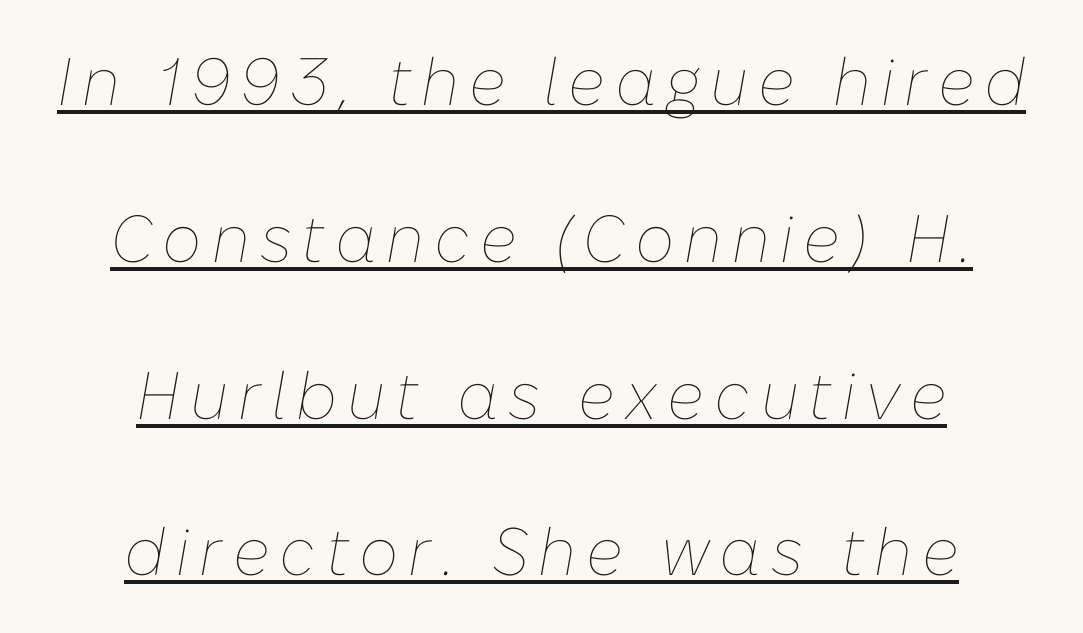
The image shows 67 px thin type, italic (leaning right); set centered, loose line spacing (2.34x), underlined; low stroke contrast and a medium x-height.
